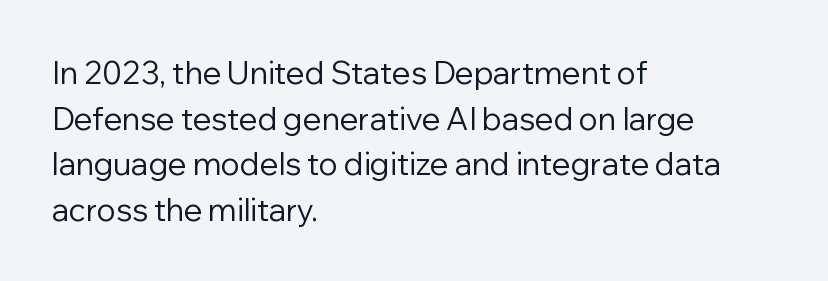
The image shows 31 px regular-weight sans-serif type, upright; set left-aligned, normal line spacing (1.47x), normal letter spacing, not underlined; low stroke contrast and a medium x-height.
